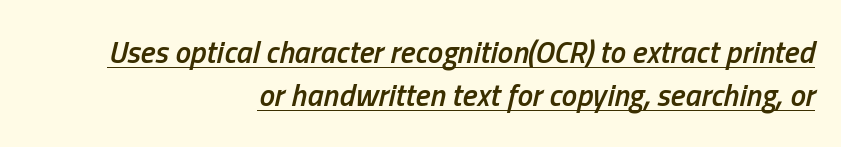
{"italic": "yes", "lean": "right", "slant_degrees": 13, "bold": "semi", "weight": "semibold", "width": "condensed", "stroke_contrast": "low", "x_height": "medium", "monospaced": "no", "underline": "yes", "align": "right", "line_spacing": "normal", "line_spacing_ratio": 1.39, "letter_spacing": "normal", "letter_spacing_em": 0.0, "glyph_px": 31}
